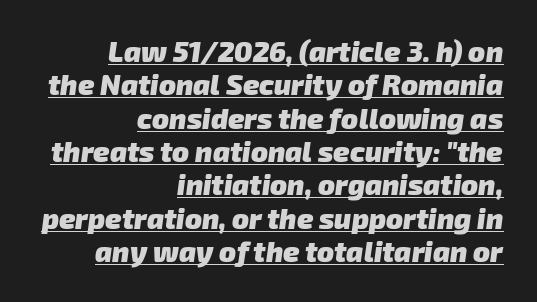
The passage shown is underscored from start to finish. You could not count columns in this text — the font is proportionally spaced. Set as a true bold cut, around the 700 mark. This sample is right-justified, so line beginnings fall wherever the words allow. Nothing sits at the stroke ends, so this counts as sans-serif. Spacing between characters is what you'd get straight out of the box.
